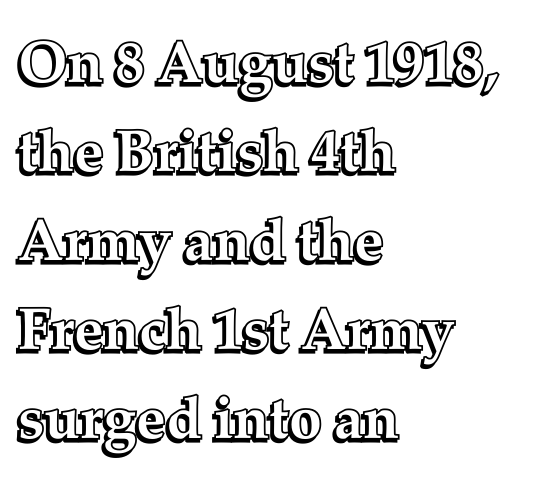
Q: Is the text italic (slanted)? A: No, it is upright.
Q: Is the text underlined? A: No.
Q: How is the paragraph aligned? A: Left-aligned.
Q: Is the spacing between letters normal or unusually wide? A: Normal.
Q: Is the spacing between lines tight, normal or loose? A: Normal.
Q: Width (condensed, normal, or wide)? A: Normal.
Q: x-height? A: Medium.
Q: Monospaced? A: No.
